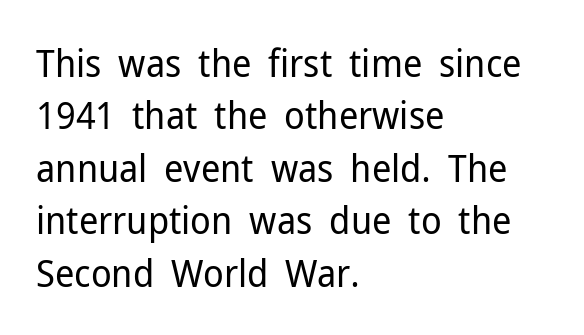
Q: Is the text bold? A: No.
Q: Is the text italic (slanted)? A: No, it is upright.
Q: Is the typeface a serif or a sans-serif typeface? A: Sans-serif.
Q: Is the text underlined? A: No.
Q: How is the paragraph aligned? A: Left-aligned.
Q: Is the spacing between letters normal or unusually wide? A: Normal.
Q: Is the spacing between lines tight, normal or loose? A: Normal.
Q: Width (condensed, normal, or wide)? A: Normal.
Q: Stroke contrast? A: Low.
Q: x-height? A: Medium.
Q: Monospaced? A: No.
